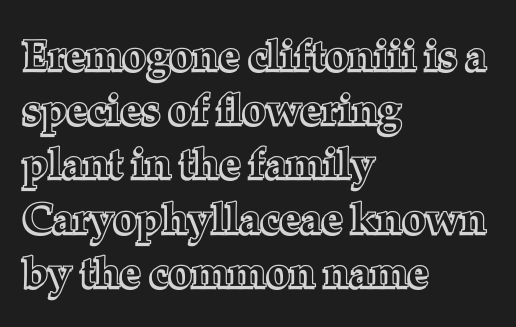
{"italic": "no", "width": "normal", "x_height": "medium", "monospaced": "no", "underline": "no", "align": "left", "line_spacing": "normal", "line_spacing_ratio": 1.29, "letter_spacing": "normal", "letter_spacing_em": 0.0, "glyph_px": 42}
